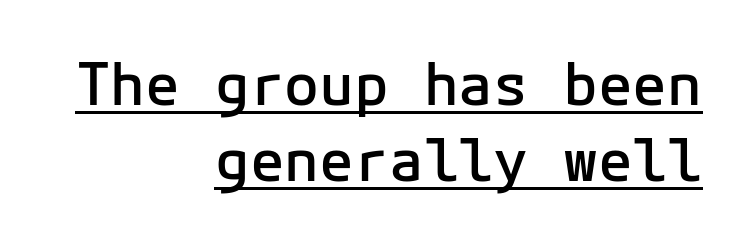
Q: Is the text bold? A: Semi-bold.
Q: Is the text italic (slanted)? A: No, it is upright.
Q: Is the typeface a serif or a sans-serif typeface? A: Sans-serif.
Q: Is the text underlined? A: Yes.
Q: How is the paragraph aligned? A: Right-aligned.
Q: Is the spacing between letters normal or unusually wide? A: Normal.
Q: Is the spacing between lines tight, normal or loose? A: Normal.
Q: Width (condensed, normal, or wide)? A: Normal.
Q: Stroke contrast? A: Low.
Q: x-height? A: Medium.
Q: Monospaced? A: Yes.
